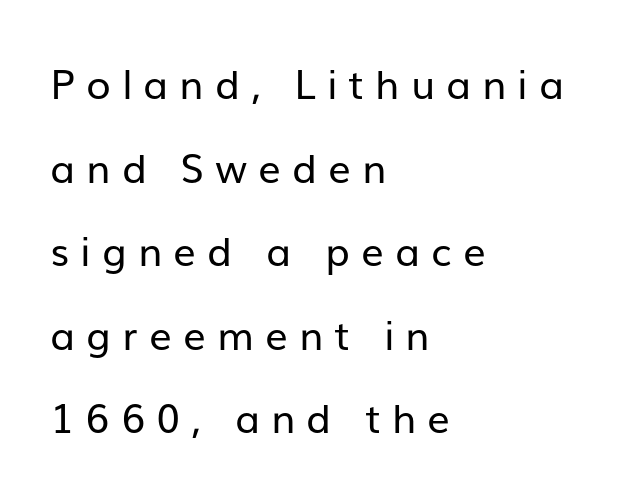
Q: Is the text bold? A: No.
Q: Is the text italic (slanted)? A: No, it is upright.
Q: Is the typeface a serif or a sans-serif typeface? A: Sans-serif.
Q: Is the text underlined? A: No.
Q: How is the paragraph aligned? A: Left-aligned.
Q: Is the spacing between letters normal or unusually wide? A: Unusually wide.
Q: Is the spacing between lines tight, normal or loose? A: Loose.
Q: Width (condensed, normal, or wide)? A: Normal.
Q: Stroke contrast? A: Low.
Q: x-height? A: Medium.
Q: Monospaced? A: No.
